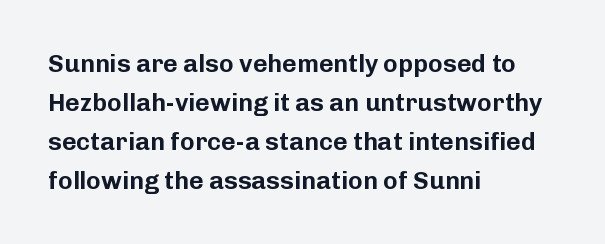
Q: Is the text italic (slanted)? A: No, it is upright.
Q: Is the text underlined? A: No.
Q: How is the paragraph aligned? A: Left-aligned.
Q: Is the spacing between letters normal or unusually wide? A: Normal.
Q: Is the spacing between lines tight, normal or loose? A: Normal.
